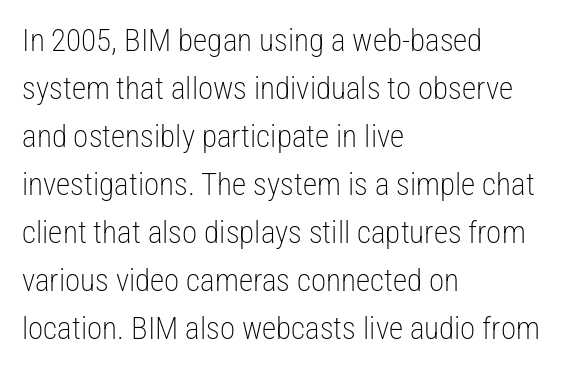
The image shows 31 px light, condensed sans-serif type, upright; set left-aligned, normal line spacing (1.55x), normal letter spacing, not underlined; low stroke contrast and a medium x-height.
